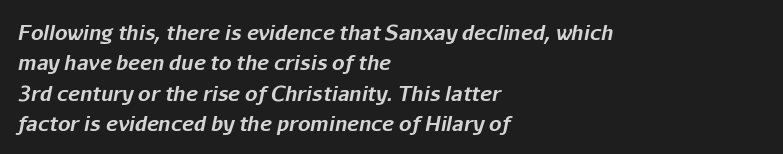
The image shows 20 px bold type, italic (leaning right); set left-aligned, normal line spacing (1.52x), normal letter spacing, not underlined.
